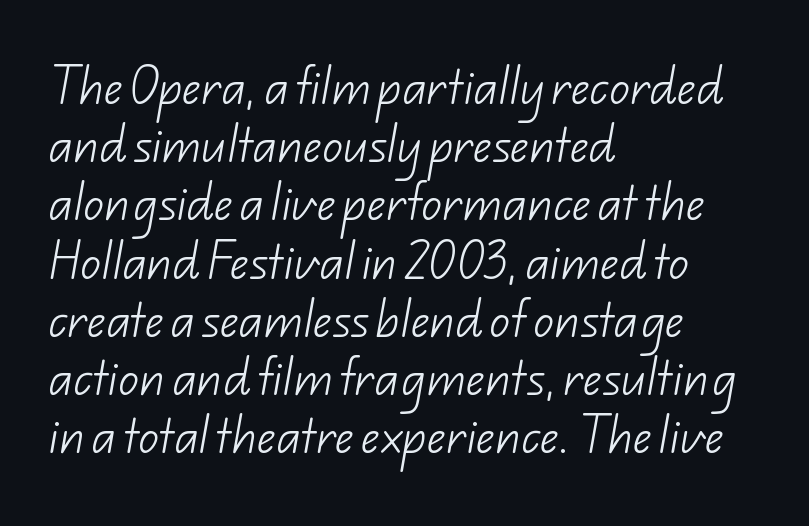
{"serif": "no", "bold": "no", "weight": "light", "width": "normal", "stroke_contrast": "low", "x_height": "small", "monospaced": "no", "underline": "no", "align": "left", "line_spacing": "normal", "line_spacing_ratio": 1.42, "letter_spacing": "normal", "letter_spacing_em": 0.0, "glyph_px": 41}
